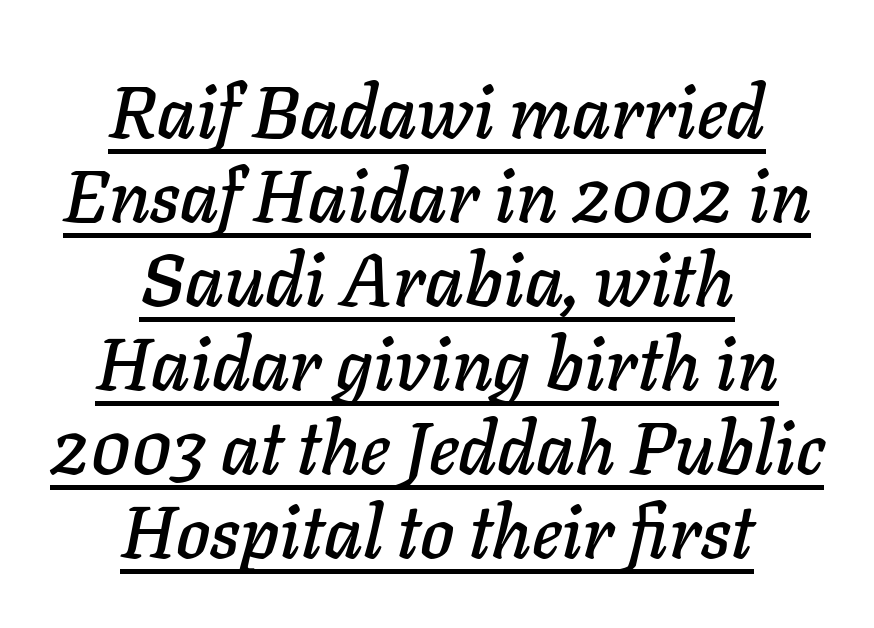
{"italic": "yes", "lean": "right", "slant_degrees": 11, "width": "normal", "stroke_contrast": "low", "x_height": "medium", "monospaced": "no", "underline": "yes", "align": "center", "line_spacing": "tight", "line_spacing_ratio": 1.15, "letter_spacing": "normal", "letter_spacing_em": 0.0, "glyph_px": 73}
